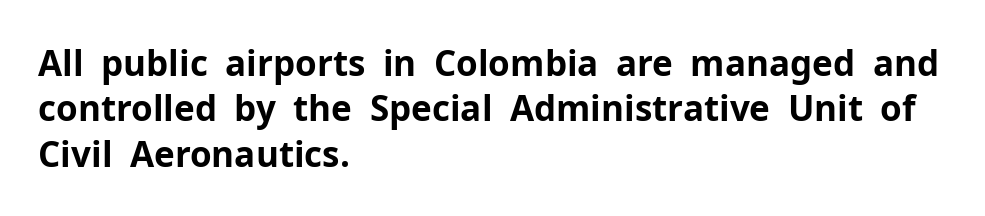
{"serif": "no", "italic": "no", "bold": "yes", "weight": "bold", "width": "normal", "stroke_contrast": "low", "x_height": "medium", "monospaced": "no", "underline": "no", "align": "left", "line_spacing": "normal", "line_spacing_ratio": 1.3, "letter_spacing": "normal", "letter_spacing_em": 0.0, "glyph_px": 35}
